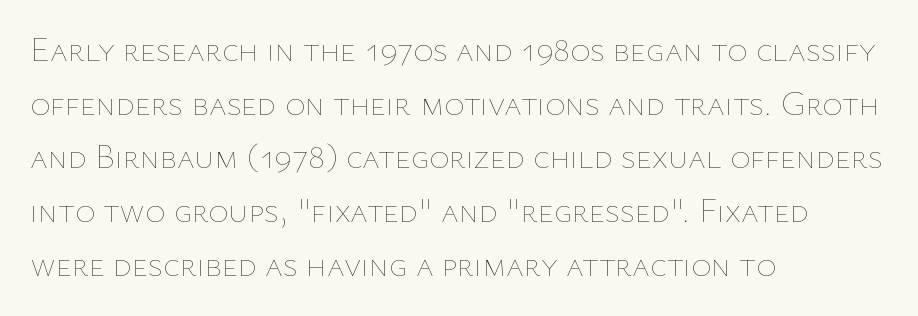
The image shows 34 px thin type, upright; set left-aligned, normal line spacing (1.58x), normal letter spacing, not underlined; low stroke contrast and a medium x-height.
